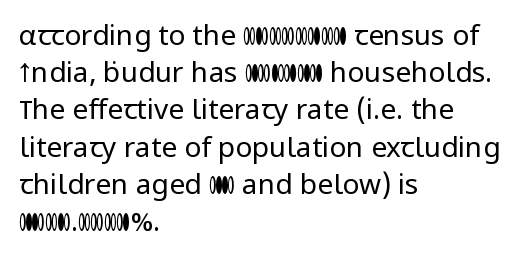
Q: Is the text bold? A: No.
Q: Is the text italic (slanted)? A: No, it is upright.
Q: Is the typeface a serif or a sans-serif typeface? A: Sans-serif.
Q: Is the text underlined? A: No.
Q: How is the paragraph aligned? A: Left-aligned.
Q: Is the spacing between letters normal or unusually wide? A: Normal.
Q: Is the spacing between lines tight, normal or loose? A: Normal.
Q: Width (condensed, normal, or wide)? A: Normal.
Q: Stroke contrast? A: Low.
Q: x-height? A: Medium.
Q: Monospaced? A: No.
